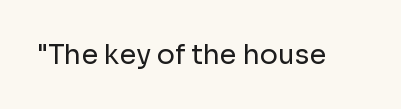
Has an underline been added? It has not. The type is set solid horizontally, with unmodified tracking. The characters are drawn with everyday or finer stroke widths. Every character sits straight up, as roman type does.
